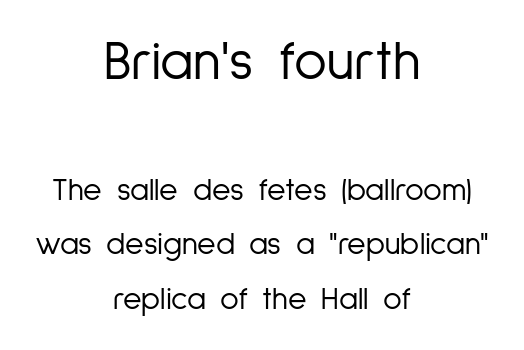
Think standard paragraph weight, or any step lighter than that. Visually the block forms a symmetrical silhouette, jagged on both flanks. Nobody drew a line under any word here. The face used here is proportionally spaced, like ordinary book or web type. If you drew a line through each stem, it would be perfectly vertical.
